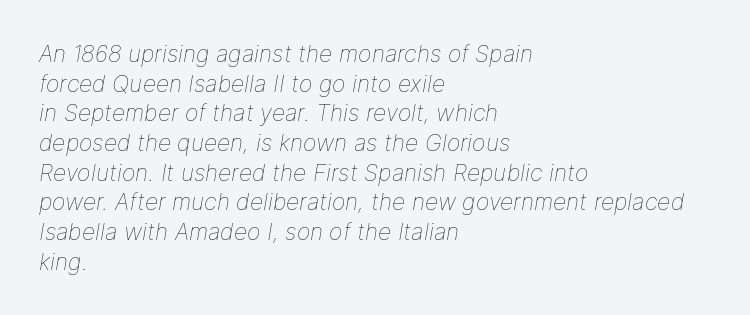
Here the glyphs are tracked normally, forming tight word shapes. Interline gaps are of average width in this sample. Underlining? Definitely not there. Nothing heavy about these letters — not bold at all. A student would call this left alignment; a typographer would say flush left, rag right.
